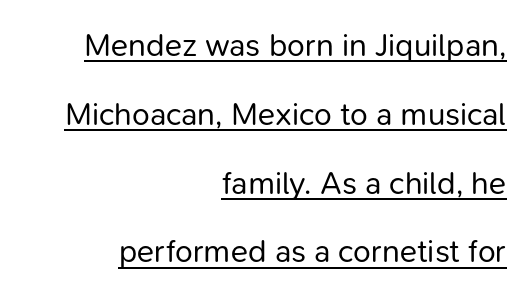
The image shows 32 px regular-weight sans-serif type, upright; set right-aligned, loose line spacing (2.15x), normal letter spacing, underlined; low stroke contrast and a medium x-height.
